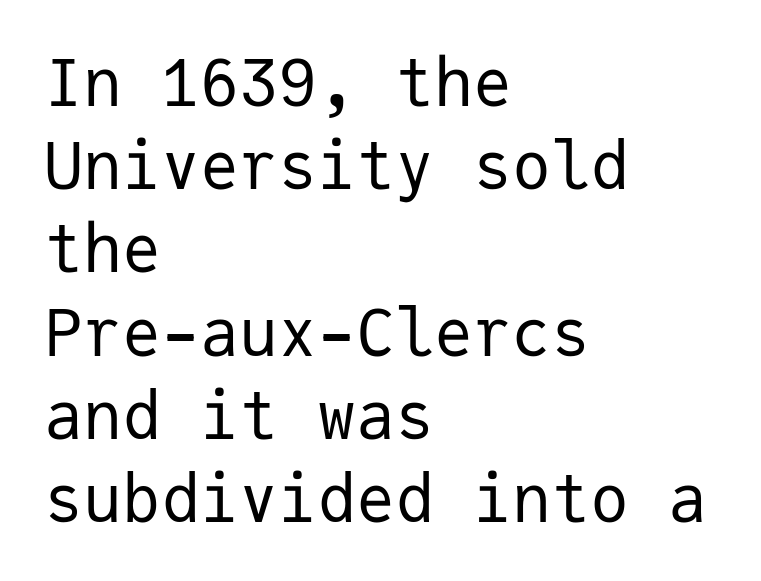
The image shows 65 px regular-weight sans-serif type, upright, monospaced; set left-aligned, normal line spacing (1.28x), normal letter spacing, not underlined; low stroke contrast and a medium x-height.
